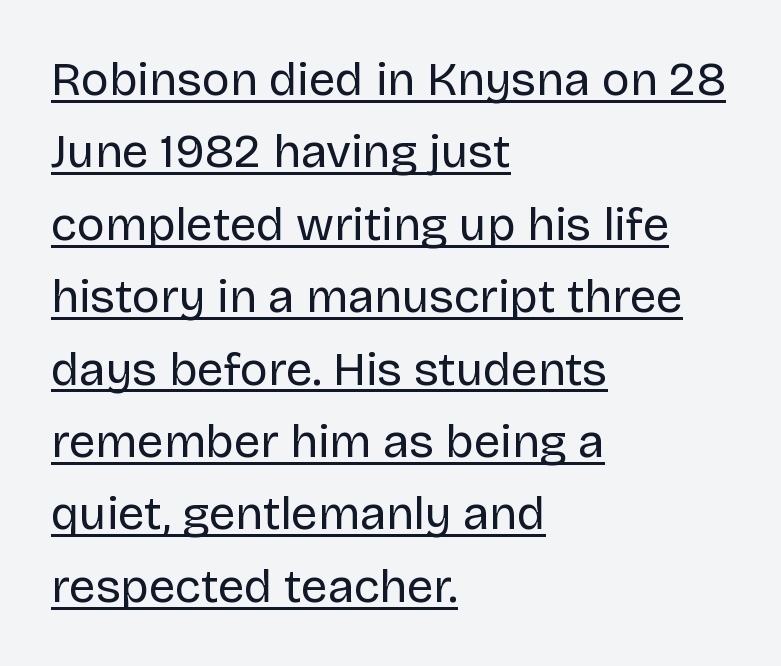
{"serif": "no", "italic": "no", "bold": "no", "weight": "regular", "width": "normal", "stroke_contrast": "low", "x_height": "large", "monospaced": "no", "underline": "yes", "align": "left", "line_spacing": "normal", "line_spacing_ratio": 1.54, "letter_spacing": "normal", "letter_spacing_em": 0.0, "glyph_px": 47}
